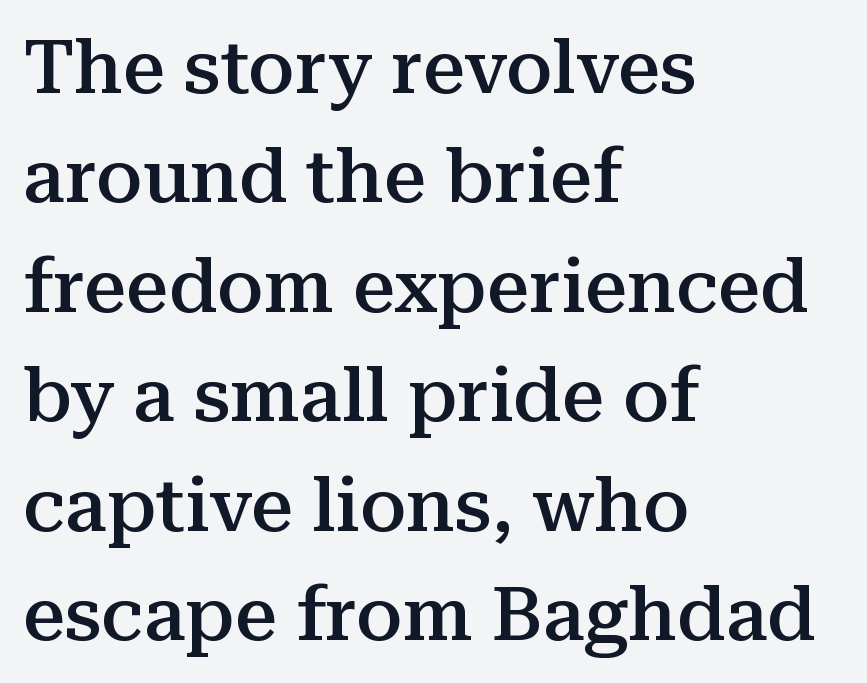
{"serif": "yes", "italic": "no", "bold": "semi", "weight": "semibold", "width": "normal", "stroke_contrast": "medium", "x_height": "medium", "monospaced": "no", "underline": "no", "align": "left", "line_spacing": "normal", "line_spacing_ratio": 1.46, "letter_spacing": "normal", "letter_spacing_em": 0.0, "glyph_px": 75}
